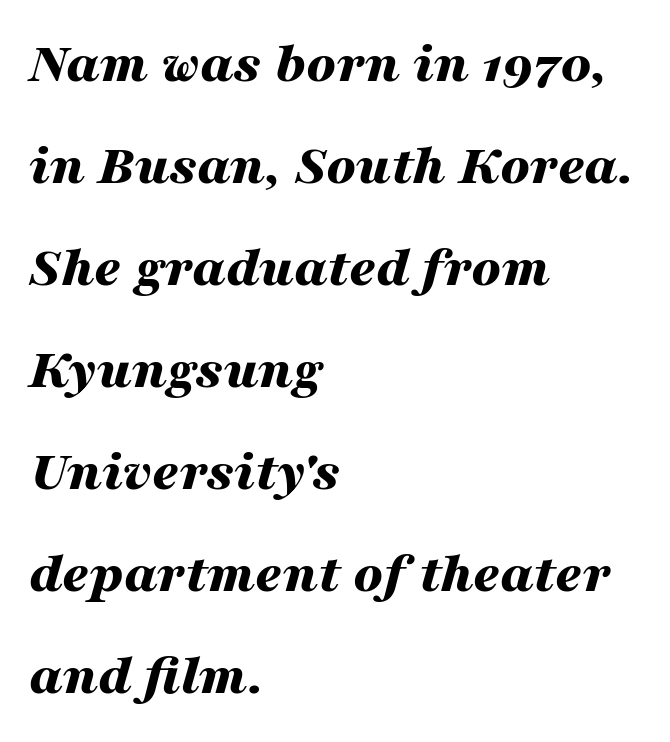
Q: Is the text bold? A: Yes.
Q: Is the text italic (slanted)? A: Yes, it leans right by about 16 degrees.
Q: Is the text underlined? A: No.
Q: How is the paragraph aligned? A: Left-aligned.
Q: Is the spacing between letters normal or unusually wide? A: Normal.
Q: Width (condensed, normal, or wide)? A: Wide.
Q: Stroke contrast? A: Medium.
Q: x-height? A: Medium.
Q: Monospaced? A: No.
